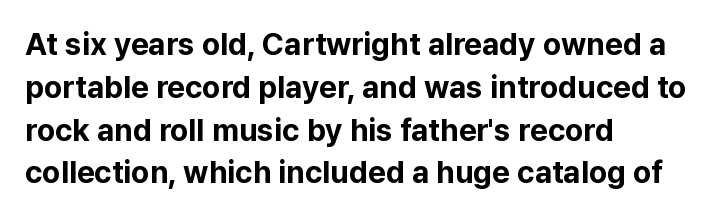
{"serif": "no", "italic": "no", "bold": "yes", "weight": "bold", "width": "normal", "stroke_contrast": "low", "x_height": "medium", "monospaced": "no", "underline": "no", "align": "left", "line_spacing": "normal", "line_spacing_ratio": 1.38, "letter_spacing": "normal", "letter_spacing_em": 0.0, "glyph_px": 31}
